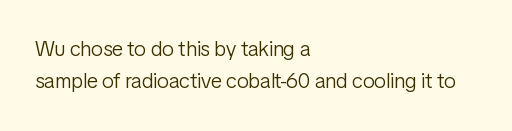
Words float on clear page, feet unadorned. Letters have the restrained weight of plain body copy at most. Horizontal alignment here is leftward, the default for most running prose. Whoever set this chose a conventional vertical rhythm. This sample uses an upright cut, with every glyph sitting square on the baseline.
